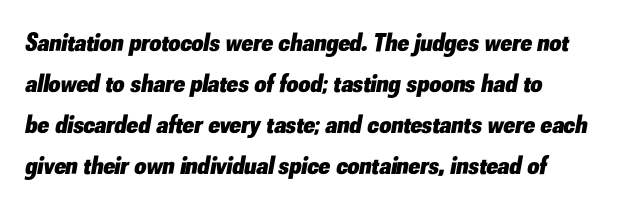
The image shows 26 px bold type, italic (leaning right); set left-aligned, normal line spacing (1.58x), normal letter spacing, not underlined.
